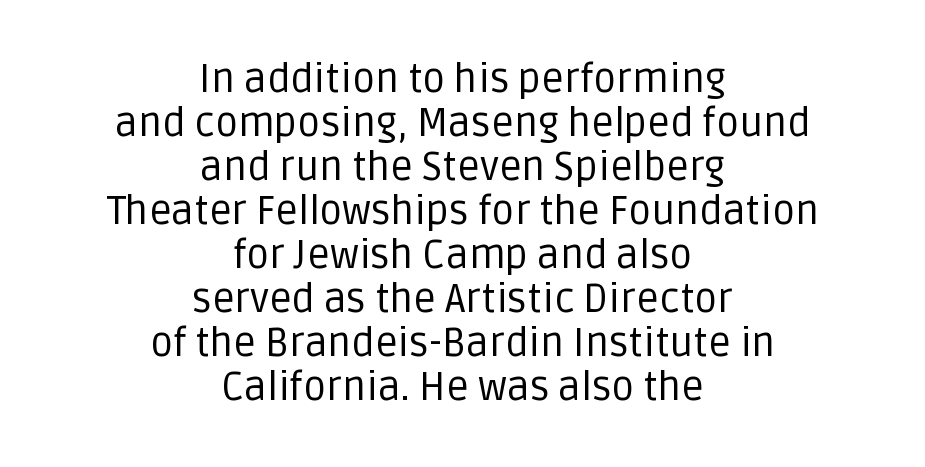
Q: Is the text bold? A: No.
Q: Is the text italic (slanted)? A: No, it is upright.
Q: Is the typeface a serif or a sans-serif typeface? A: Sans-serif.
Q: Is the text underlined? A: No.
Q: How is the paragraph aligned? A: Centered.
Q: Is the spacing between letters normal or unusually wide? A: Normal.
Q: Is the spacing between lines tight, normal or loose? A: Tight.
Q: Width (condensed, normal, or wide)? A: Normal.
Q: Stroke contrast? A: Low.
Q: x-height? A: Large.
Q: Monospaced? A: No.
